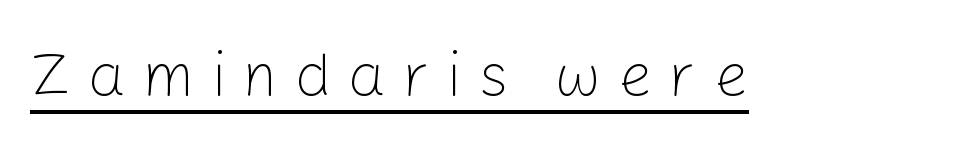
Here the designer chose a conventional face with non-uniform glyph widths. The rendering uses the underline text-decoration. A typesetter would label this face a sans. Vertical strokes here are truly vertical.
